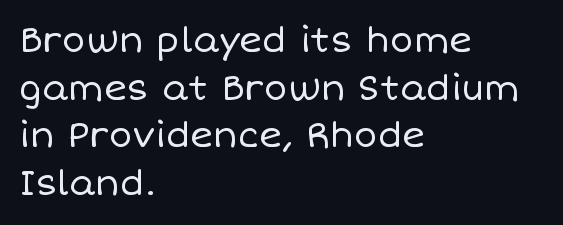
Q: Is the text bold? A: No.
Q: Is the text italic (slanted)? A: No, it is upright.
Q: Is the text underlined? A: No.
Q: How is the paragraph aligned? A: Left-aligned.
Q: Is the spacing between letters normal or unusually wide? A: Normal.
Q: Is the spacing between lines tight, normal or loose? A: Normal.
Q: Width (condensed, normal, or wide)? A: Normal.
Q: Stroke contrast? A: Low.
Q: x-height? A: Large.
Q: Monospaced? A: No.
